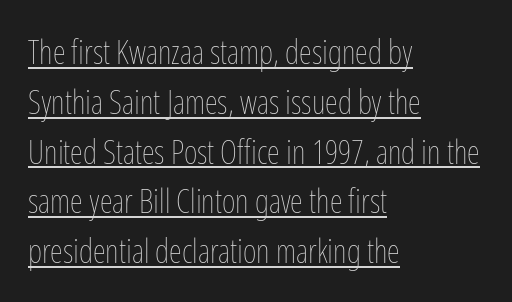
The line texture is even and compact thanks to regular tracking. A typographer would call this underscored text. Is there any slant? The stems are plumb. Notice how descenders clear the ascenders below comfortably — that's standard leading. The typeface has the unassuming heft of standard copy or less.
